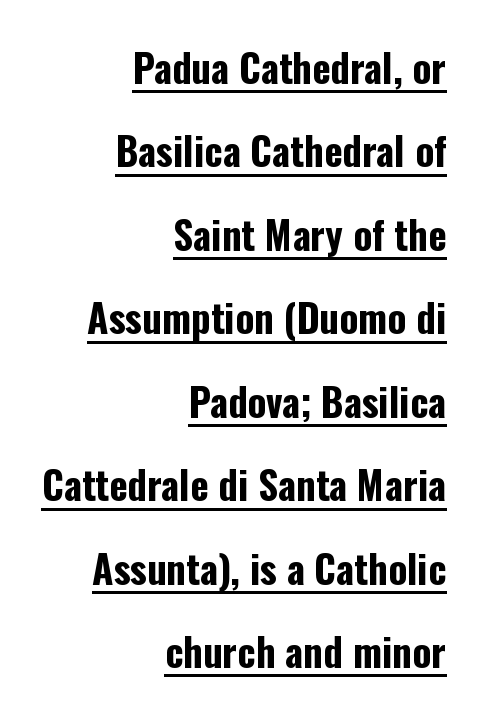
Q: Is the text bold? A: Yes.
Q: Is the text italic (slanted)? A: No, it is upright.
Q: Is the typeface a serif or a sans-serif typeface? A: Sans-serif.
Q: Is the text underlined? A: Yes.
Q: How is the paragraph aligned? A: Right-aligned.
Q: Is the spacing between letters normal or unusually wide? A: Normal.
Q: Is the spacing between lines tight, normal or loose? A: Loose.
Q: Width (condensed, normal, or wide)? A: Condensed.
Q: Stroke contrast? A: Low.
Q: x-height? A: Medium.
Q: Monospaced? A: No.
